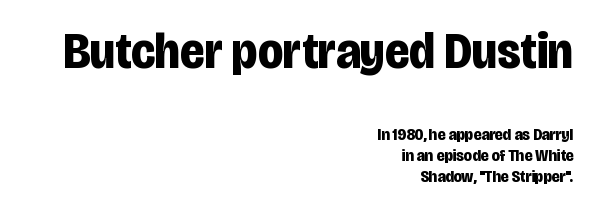
The passage shown is typeset with a sans-serif family. The compositor pushed each line to the right boundary. These words are printed bold, with thick strokes throughout. The earlier block is typeset at a bigger size than the later block.
